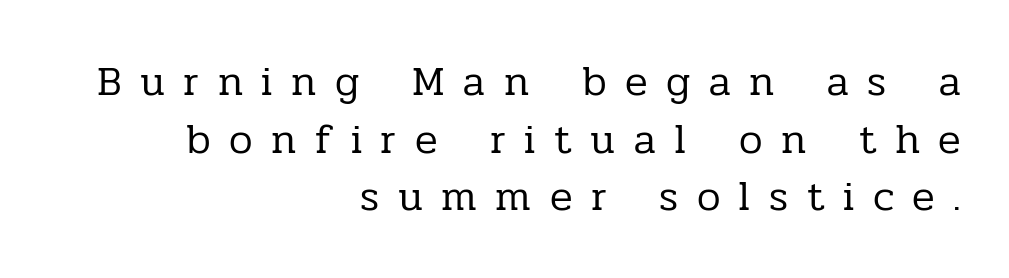
The image shows 42 px regular-weight serif type, upright; set right-aligned, normal line spacing (1.37x), unusually wide letter spacing (+0.44 em), not underlined; low stroke contrast and a medium x-height.
